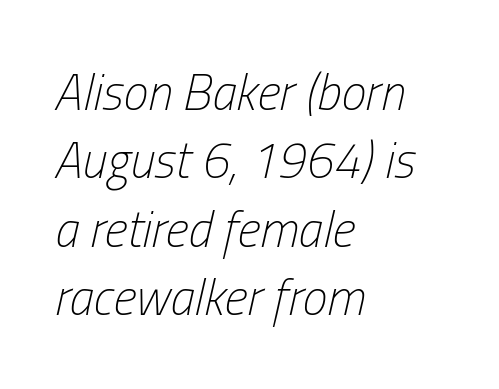
The image shows 50 px light, condensed type, italic (leaning right); set left-aligned, normal line spacing (1.37x), normal letter spacing, not underlined; low stroke contrast and a medium x-height.
